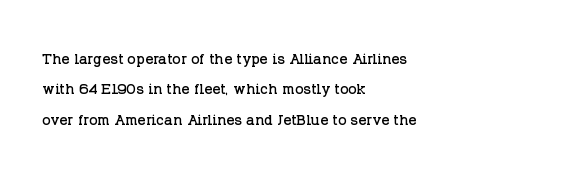
The image shows 20 px text type, upright; set left-aligned, normal line spacing (1.52x), normal letter spacing, not underlined.
